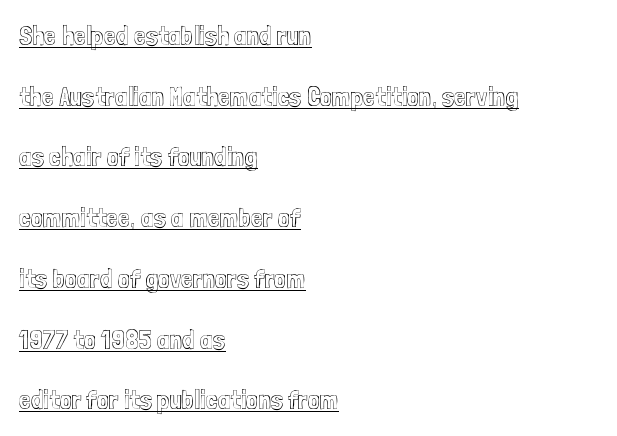
These characters rest on top of a visible drawn line. Horizontal bands of white between lines are thick stripes. The type sits square on the baseline with zero lean. How are the letters spaced? Ordinarily, with no added tracking.
